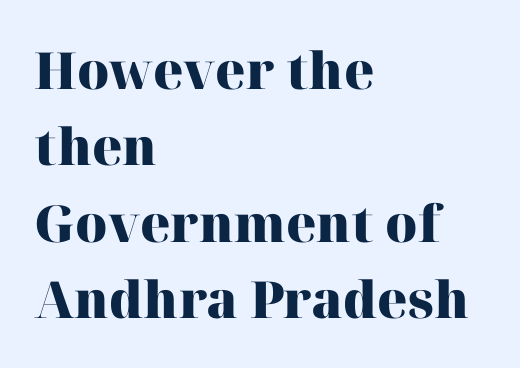
The characters look thick and weighty, a clear bold. Style check: upright. You could not count columns in this text — the font is proportionally spaced. Has an underline been added? It has not.
